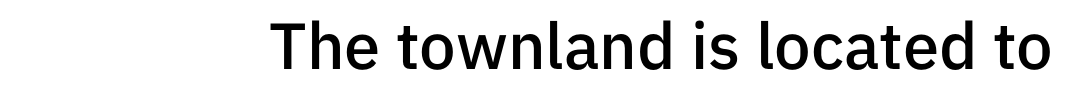
Q: Is the text bold? A: Semi-bold.
Q: Is the text italic (slanted)? A: No, it is upright.
Q: Is the typeface a serif or a sans-serif typeface? A: Sans-serif.
Q: Is the text underlined? A: No.
Q: Is the spacing between letters normal or unusually wide? A: Normal.
Q: Width (condensed, normal, or wide)? A: Normal.
Q: Stroke contrast? A: Low.
Q: x-height? A: Medium.
Q: Monospaced? A: No.
